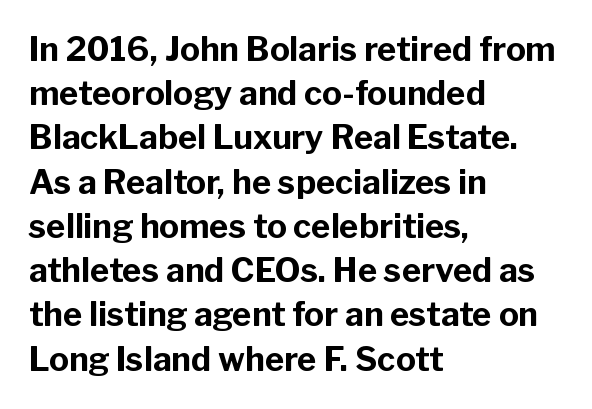
Q: Is the text bold? A: Yes.
Q: Is the text italic (slanted)? A: No, it is upright.
Q: Is the typeface a serif or a sans-serif typeface? A: Sans-serif.
Q: Is the text underlined? A: No.
Q: How is the paragraph aligned? A: Left-aligned.
Q: Is the spacing between letters normal or unusually wide? A: Normal.
Q: Is the spacing between lines tight, normal or loose? A: Normal.
Q: Width (condensed, normal, or wide)? A: Normal.
Q: Stroke contrast? A: Low.
Q: x-height? A: Medium.
Q: Monospaced? A: No.
